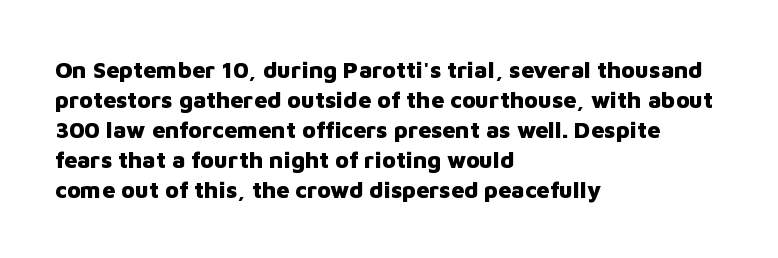
{"italic": "no", "bold": "yes", "underline": "no", "align": "left", "line_spacing": "normal", "line_spacing_ratio": 1.3, "letter_spacing": "normal", "letter_spacing_em": 0.0, "glyph_px": 23}
